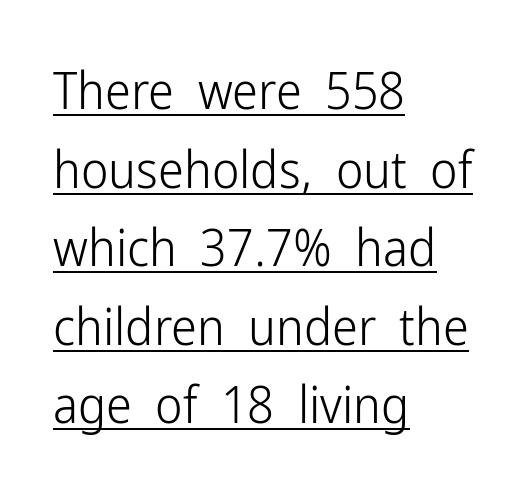
{"serif": "no", "italic": "no", "bold": "no", "weight": "light", "width": "condensed", "stroke_contrast": "low", "x_height": "medium", "monospaced": "no", "underline": "yes", "align": "left", "line_spacing": "normal", "line_spacing_ratio": 1.51, "letter_spacing": "normal", "letter_spacing_em": 0.0, "glyph_px": 52}
